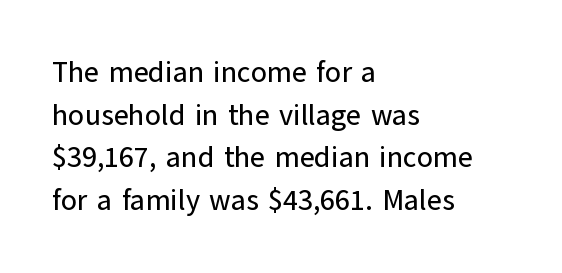
Honestly, there is no underline to notice here at all. Are there feet on the stems? There aren't — it's a sans. The lettering holds an erect, upright posture throughout. One-word summary of the alignment: left. Nothing unusual about the tracking: characters are spaced as the font intends. The space between consecutive lines is moderate.
